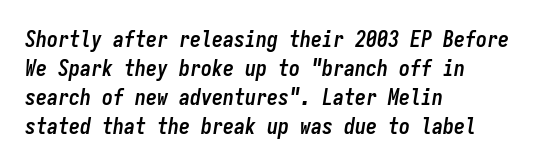
Pretty heavy lettering here — definitely bold. The passage is arranged the way most books set body copy — flush left. A typesetter would call this leading conventional body-copy spacing. The gaps between neighbouring characters are ordinary and unremarkable. A typesetter would mark this as italic. Check the space under the baseline: it is left empty.
